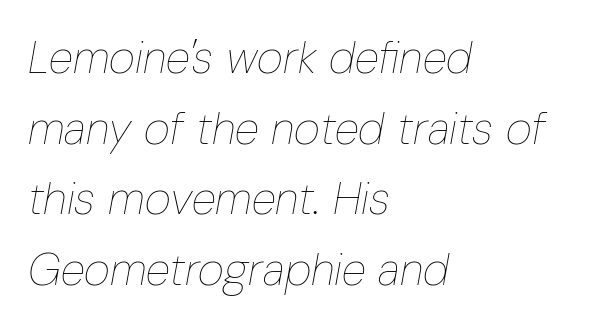
{"italic": "yes", "lean": "right", "slant_degrees": 10, "bold": "no", "weight": "thin", "width": "condensed", "stroke_contrast": "low", "x_height": "medium", "monospaced": "no", "underline": "no", "align": "left", "line_spacing": "normal", "line_spacing_ratio": 1.57, "letter_spacing": "normal", "letter_spacing_em": 0.0, "glyph_px": 45}
